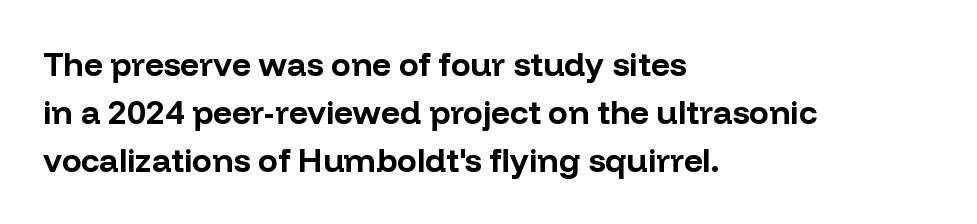
Q: Is the text bold? A: Yes.
Q: Is the text italic (slanted)? A: No, it is upright.
Q: Is the typeface a serif or a sans-serif typeface? A: Sans-serif.
Q: Is the text underlined? A: No.
Q: How is the paragraph aligned? A: Left-aligned.
Q: Is the spacing between letters normal or unusually wide? A: Normal.
Q: Is the spacing between lines tight, normal or loose? A: Normal.
Q: Width (condensed, normal, or wide)? A: Normal.
Q: Stroke contrast? A: Low.
Q: x-height? A: Medium.
Q: Monospaced? A: No.
